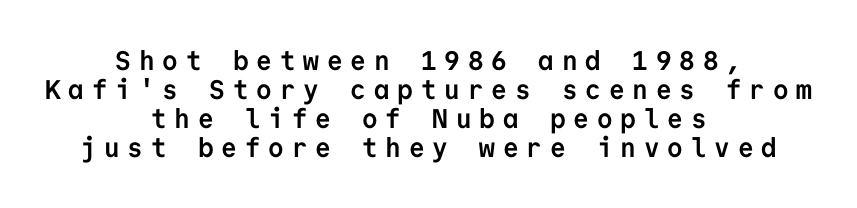
Each glyph is drawn with heavy, bold strokes. A clean baseline with only descenders dipping below it. This sample trades vertical openness for compactness between lines. The type is letterspaced generously, with wide tracking.
